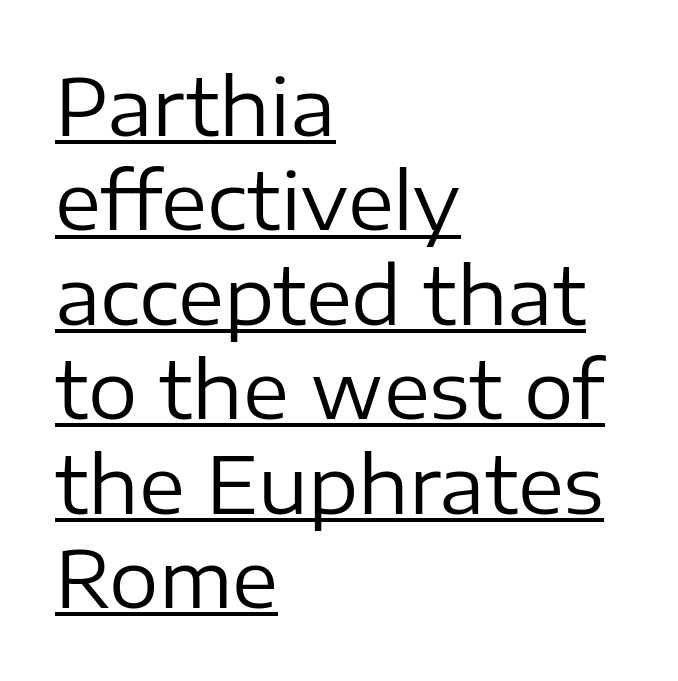
The image shows 78 px regular-weight sans-serif type, upright; set left-aligned, line spacing 1.21x, normal letter spacing, underlined; low stroke contrast and a medium x-height.
